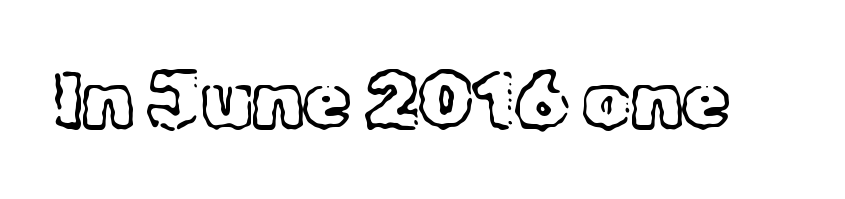
Q: Is the text bold? A: No.
Q: Is the text italic (slanted)? A: No, it is upright.
Q: Is the typeface a serif or a sans-serif typeface? A: Serif.
Q: Is the text underlined? A: No.
Q: Is the spacing between letters normal or unusually wide? A: Normal.
Q: Width (condensed, normal, or wide)? A: Normal.
Q: x-height? A: Medium.
Q: Monospaced? A: No.
